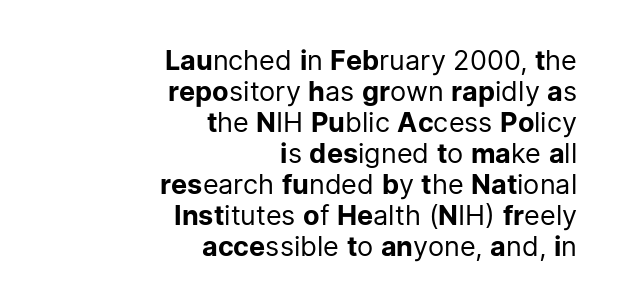
{"italic": "no", "bold": "no", "underline": "no", "align": "right", "line_spacing": "tight", "line_spacing_ratio": 1.15, "letter_spacing": "normal", "letter_spacing_em": 0.0, "glyph_px": 27}
